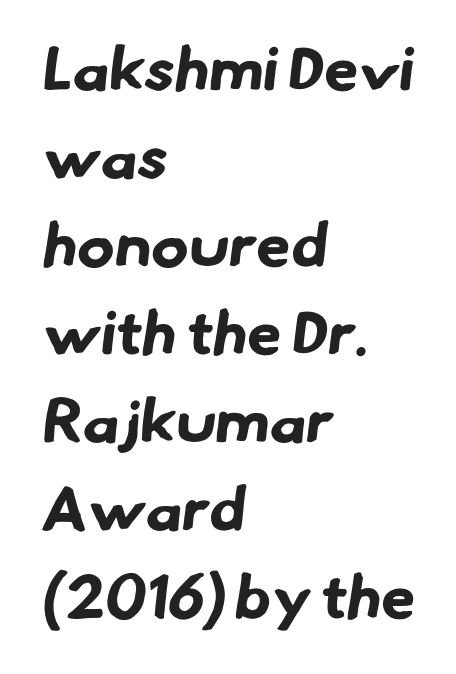
{"serif": "no", "bold": "yes", "weight": "bold", "width": "normal", "stroke_contrast": "low", "x_height": "small", "monospaced": "no", "underline": "no", "align": "left", "line_spacing": "normal", "line_spacing_ratio": 1.42, "letter_spacing": "normal", "letter_spacing_em": 0.0, "glyph_px": 62}
